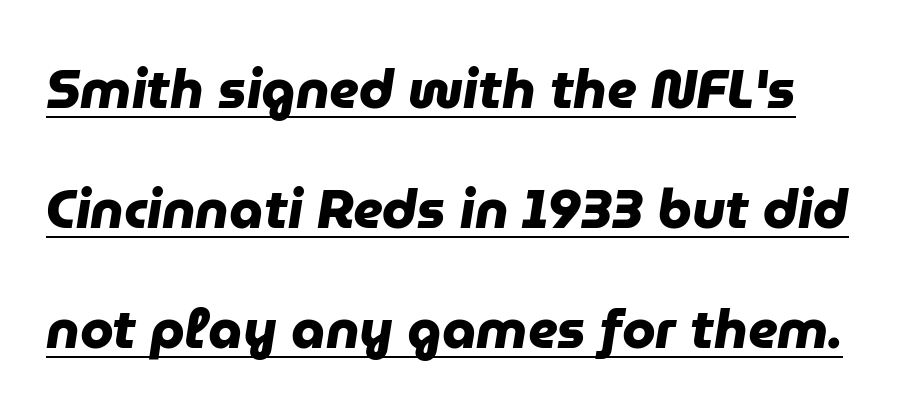
{"serif": "no", "bold": "yes", "weight": "heavy", "width": "normal", "stroke_contrast": "low", "x_height": "medium", "monospaced": "no", "underline": "yes", "line_spacing": "loose", "line_spacing_ratio": 2.22, "letter_spacing": "normal", "letter_spacing_em": 0.0, "glyph_px": 54}
